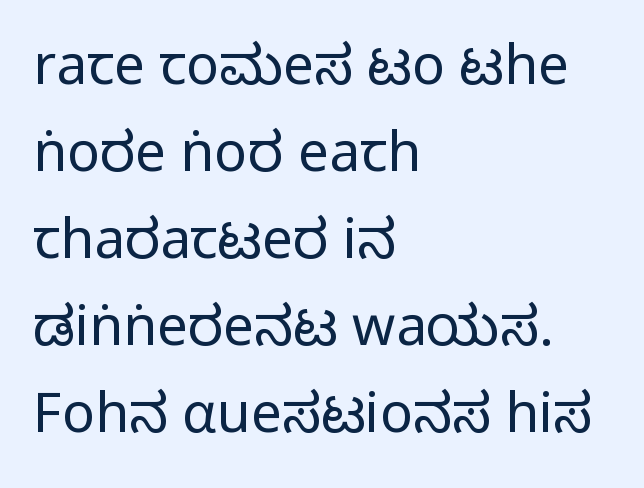
Glyph-to-glyph distance matches everyday printed text. No chunkiness to these letters — they're not bold. Notice how descenders clear the ascenders below comfortably — that's standard leading. The specimen reads as upright at a glance. Here the designer chose a conventional face with non-uniform glyph widths. Alignment: flush left.
